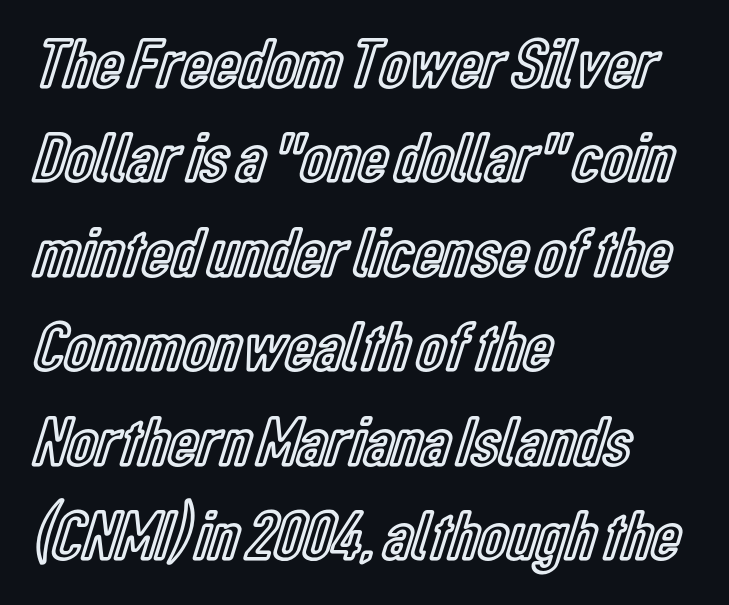
The passage shown is not underscored anywhere. The face used here is rendered with its standard letterfit. Leading matches the norm, producing a regular column. You could not count columns in this text — the font is proportionally spaced. Layout note: lines flush left.
